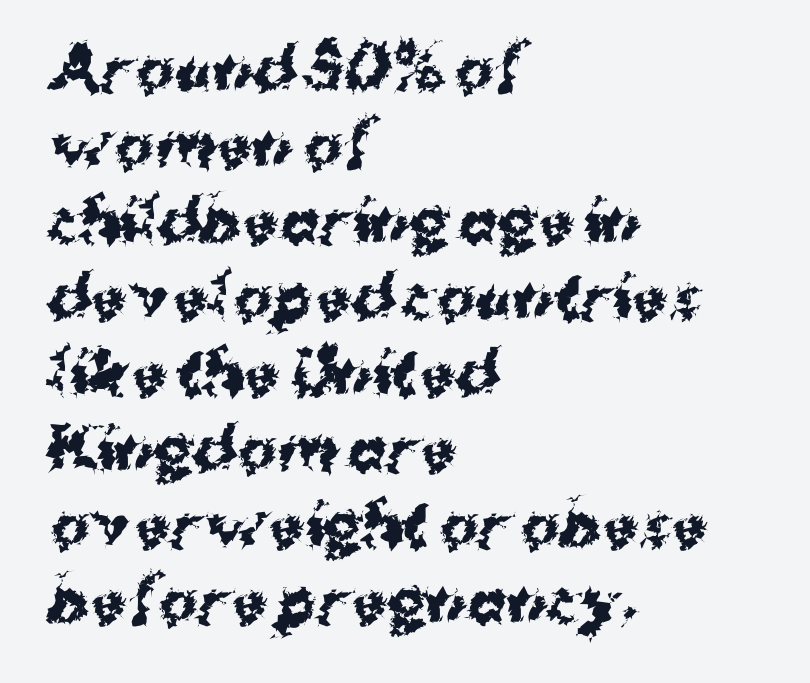
The rendering anchors every line to the left-hand side. You could not count columns in this text — the font is proportionally spaced. The strip under each line holds only bare page. In terms of weight, the rendering is a true, heavy bold.
